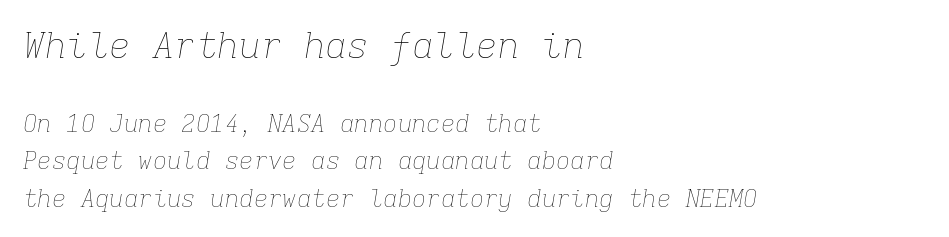
The image shows 36 px thin type, italic (leaning right), monospaced; set left-aligned, normal line spacing (1.56x), normal letter spacing, not underlined; the first (top) block is 1.5x larger; low stroke contrast and a medium x-height.
